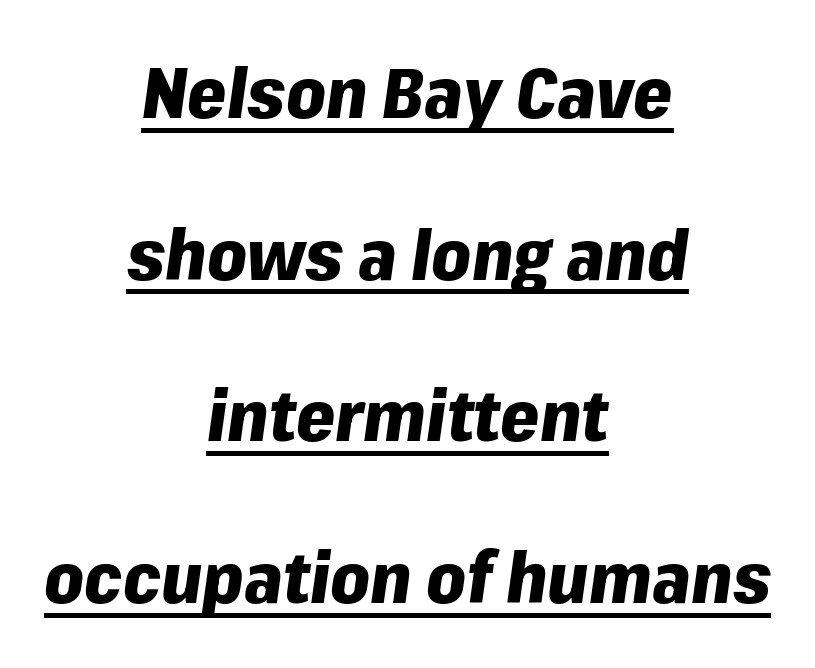
{"italic": "yes", "lean": "right", "slant_degrees": 8, "bold": "yes", "weight": "heavy", "width": "normal", "stroke_contrast": "low", "x_height": "medium", "monospaced": "no", "underline": "yes", "align": "center", "line_spacing": "loose", "line_spacing_ratio": 2.31, "letter_spacing": "normal", "letter_spacing_em": 0.0, "glyph_px": 70}
